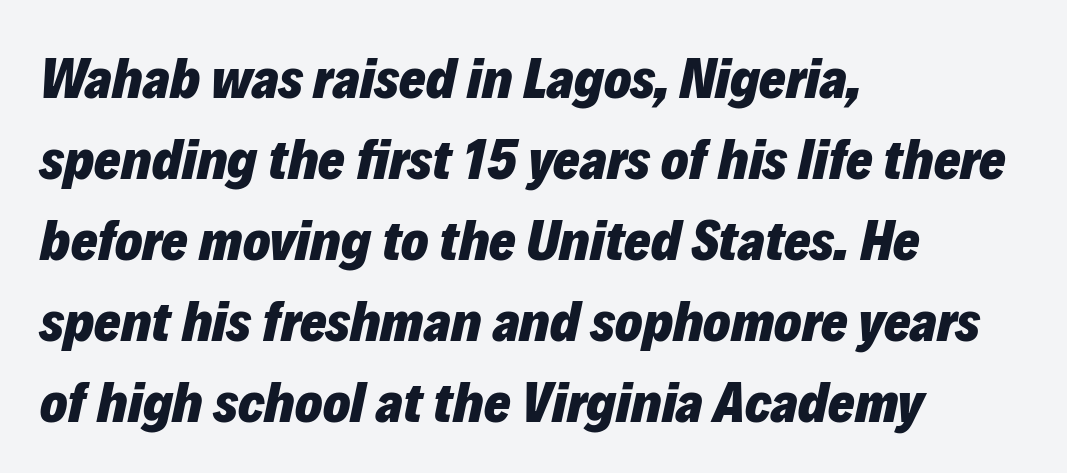
The image shows 57 px heavy type, italic (leaning right); set left-aligned, normal line spacing (1.42x), normal letter spacing, not underlined; low stroke contrast and a medium x-height.
